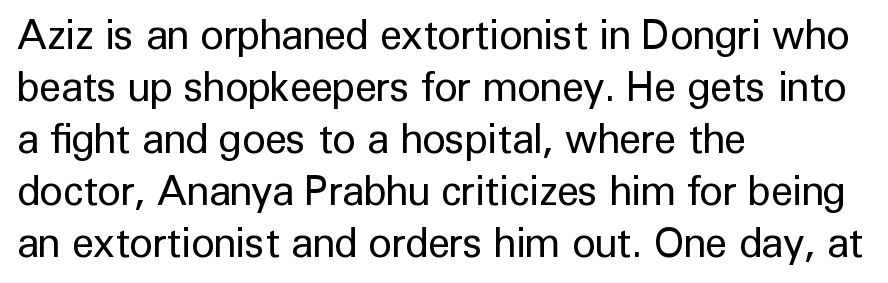
Q: Is the text bold? A: No.
Q: Is the text italic (slanted)? A: No, it is upright.
Q: Is the typeface a serif or a sans-serif typeface? A: Sans-serif.
Q: Is the text underlined? A: No.
Q: How is the paragraph aligned? A: Left-aligned.
Q: Is the spacing between letters normal or unusually wide? A: Normal.
Q: Is the spacing between lines tight, normal or loose? A: Normal.
Q: Width (condensed, normal, or wide)? A: Normal.
Q: Stroke contrast? A: Low.
Q: x-height? A: Medium.
Q: Monospaced? A: No.
